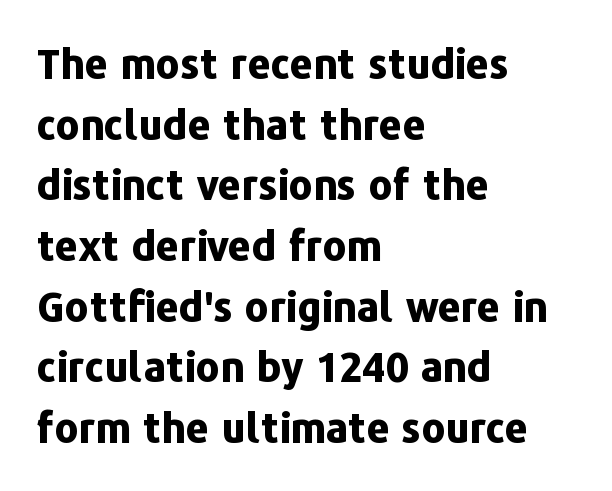
{"serif": "no", "italic": "no", "bold": "yes", "weight": "bold", "width": "normal", "stroke_contrast": "low", "x_height": "medium", "monospaced": "no", "underline": "no", "align": "left", "line_spacing": "normal", "line_spacing_ratio": 1.48, "letter_spacing": "normal", "letter_spacing_em": 0.0, "glyph_px": 41}
